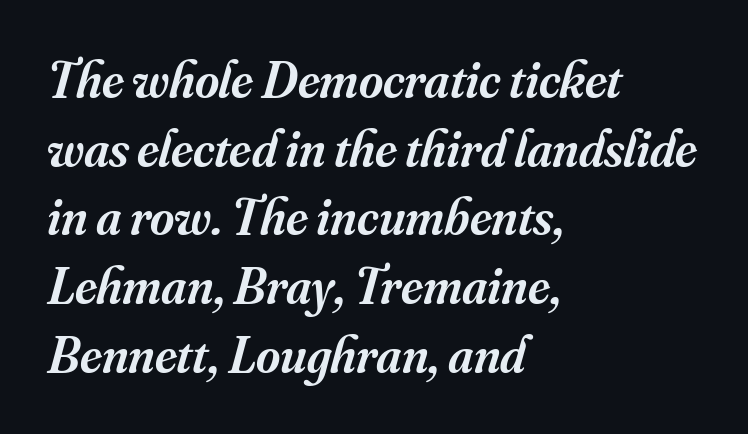
Style check: oblique. Varying glyph widths throughout — classic text-font behaviour. Casual observation: everything's shoved over to the left. These lines carry some extra weight — a demibold, not a full bold.
